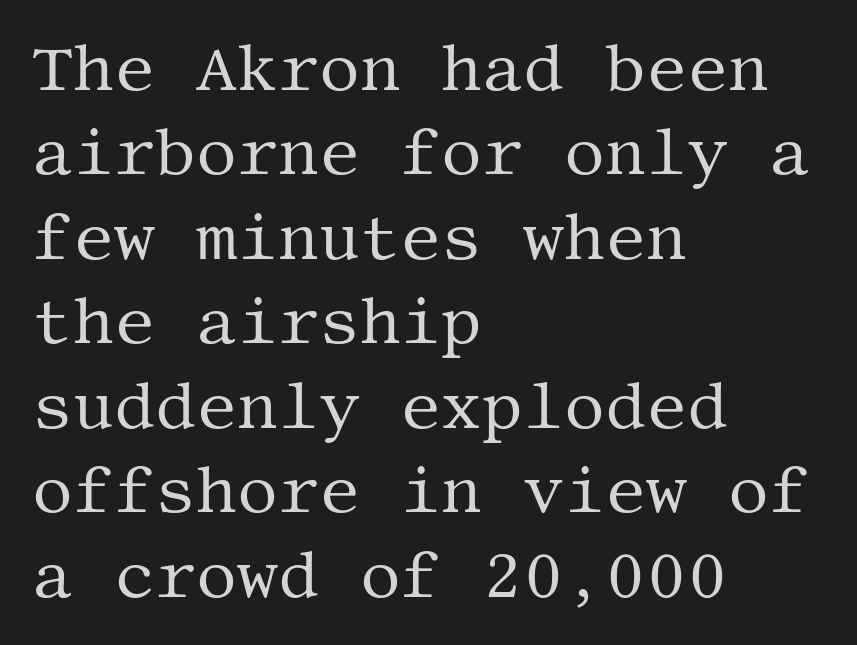
{"serif": "yes", "italic": "no", "bold": "no", "weight": "regular", "width": "normal", "stroke_contrast": "medium", "x_height": "large", "underline": "no", "align": "left", "line_spacing": "normal", "line_spacing_ratio": 1.32, "letter_spacing": "normal", "letter_spacing_em": 0.0, "glyph_px": 64}
